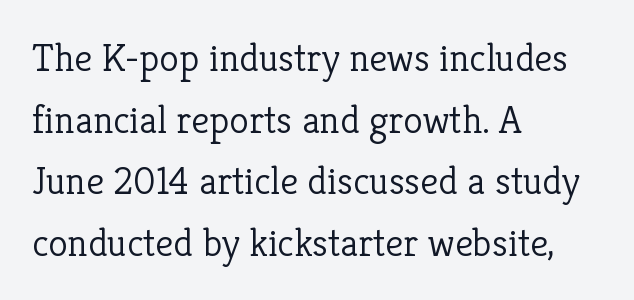
{"serif": "yes", "italic": "no", "bold": "no", "weight": "light", "width": "normal", "stroke_contrast": "low", "x_height": "medium", "monospaced": "no", "underline": "no", "align": "left", "line_spacing": "normal", "line_spacing_ratio": 1.54, "letter_spacing": "normal", "letter_spacing_em": 0.0, "glyph_px": 40}
